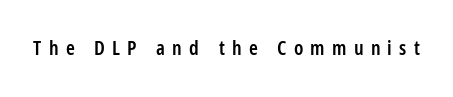
{"italic": "no", "bold": "semi", "underline": "no", "letter_spacing": "wide", "letter_spacing_em": 0.36, "glyph_px": 20}
